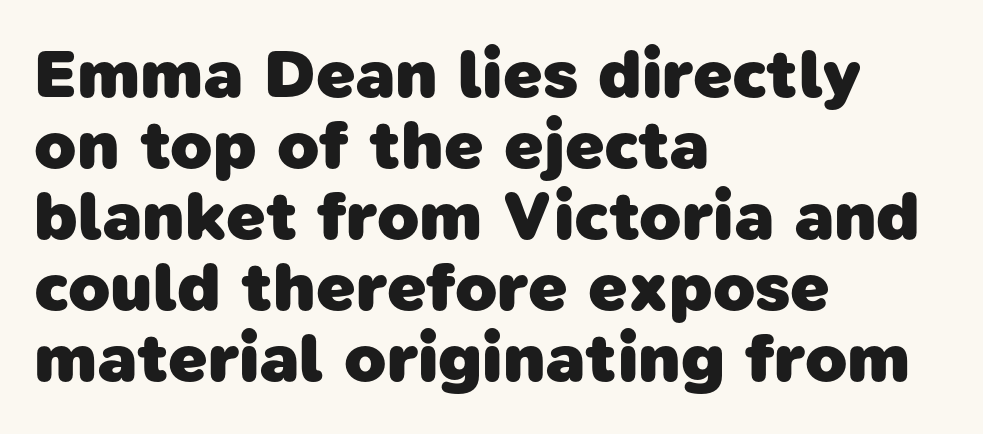
In CSS terms this would be text-align: left. The letters carry no serifs — their stems end cleanly without finishing strokes. The font is running at its bold setting. Beneath every word, the page is bare.
